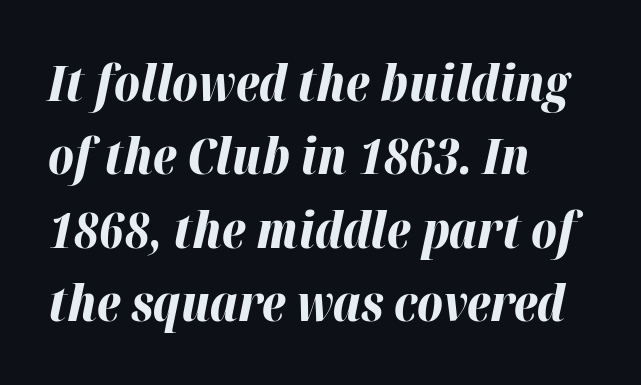
{"italic": "yes", "lean": "right", "slant_degrees": 12, "bold": "yes", "weight": "bold", "width": "normal", "stroke_contrast": "high", "x_height": "medium", "monospaced": "no", "underline": "no", "align": "left", "line_spacing": "normal", "line_spacing_ratio": 1.5, "letter_spacing": "normal", "letter_spacing_em": 0.0, "glyph_px": 49}
